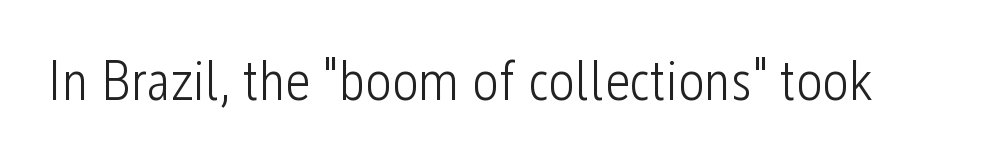
The cut favours lightness, reaching ordinary text weight at its darkest. Note the varied advance widths — an 'i' is clearly narrower than an 'm'. Is the letter spacing exaggerated? No — it looks like the ordinary default. A clean baseline with only descenders dipping below it. In terms of letterform style, serifs are entirely absent. Characters remain perfectly vertical along every line.
